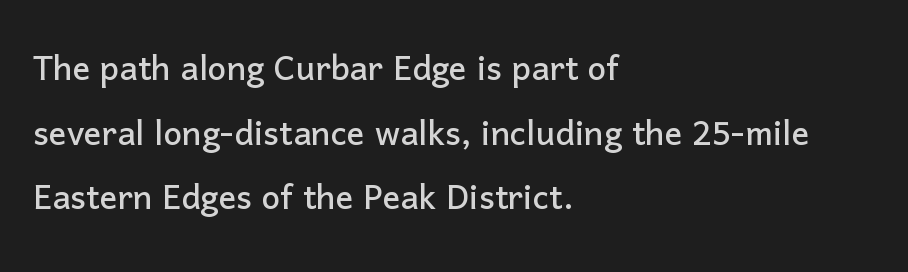
The image shows 44 px sans-serif type, upright; set left-aligned, normal line spacing (1.47x), normal letter spacing, not underlined; low stroke contrast and a medium x-height.
